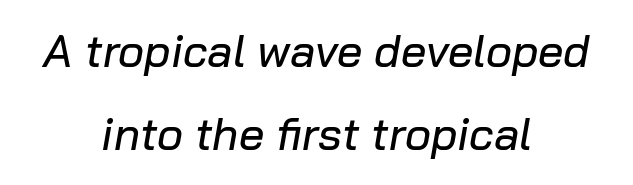
The glyphs are unaccompanied by any horizontal stroke below them. You could call the tracking neutral — neither tight nor loose. Spacing verdict: proportional, widths tailored to each character. One-word summary of the alignment: center. Tall strokes in this sample are angled rather than plumb.
